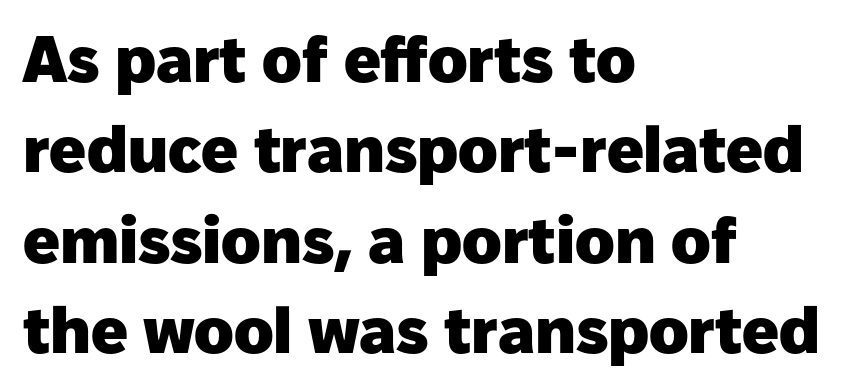
The image shows 65 px heavy sans-serif type, upright; set left-aligned, normal line spacing (1.39x), normal letter spacing, not underlined; low stroke contrast and a medium x-height.
